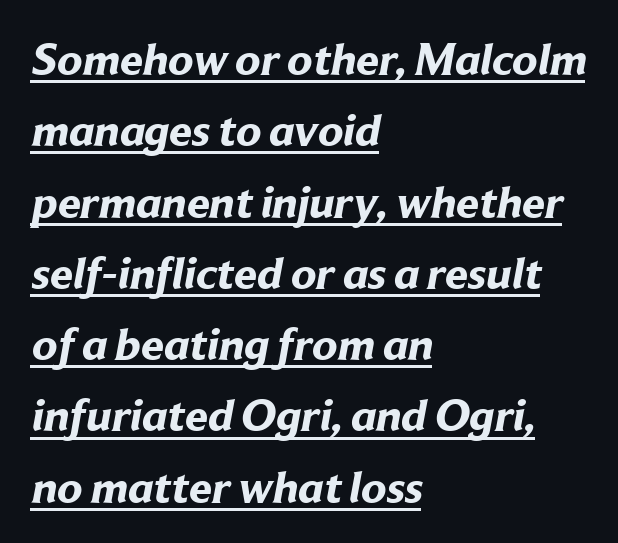
The image shows 46 px bold sans-serif type; set left-aligned, normal line spacing (1.55x), normal letter spacing, underlined; low stroke contrast and a medium x-height.
